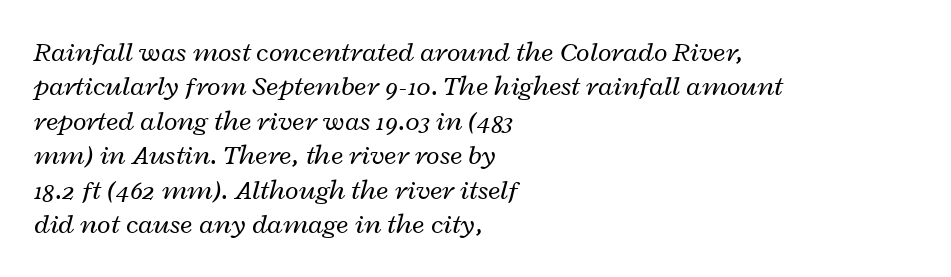
Q: Is the text bold? A: No.
Q: Is the text italic (slanted)? A: Yes, it leans right by about 12 degrees.
Q: Is the text underlined? A: No.
Q: How is the paragraph aligned? A: Left-aligned.
Q: Is the spacing between letters normal or unusually wide? A: Normal.
Q: Width (condensed, normal, or wide)? A: Wide.
Q: Stroke contrast? A: Low.
Q: x-height? A: Medium.
Q: Monospaced? A: No.
